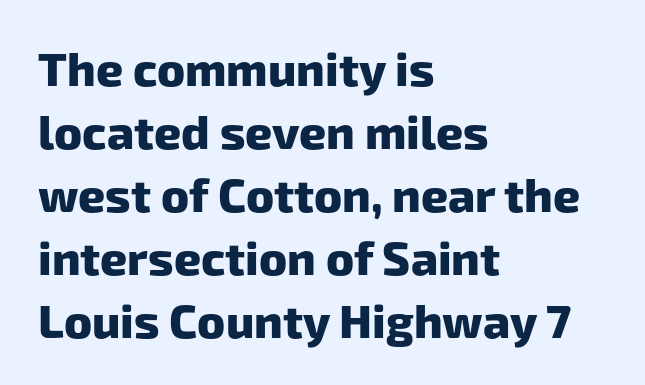
Q: Is the text bold? A: Yes.
Q: Is the typeface a serif or a sans-serif typeface? A: Sans-serif.
Q: Is the text underlined? A: No.
Q: How is the paragraph aligned? A: Left-aligned.
Q: Is the spacing between letters normal or unusually wide? A: Normal.
Q: Is the spacing between lines tight, normal or loose? A: Normal.
Q: Width (condensed, normal, or wide)? A: Normal.
Q: Stroke contrast? A: Low.
Q: x-height? A: Medium.
Q: Monospaced? A: No.
